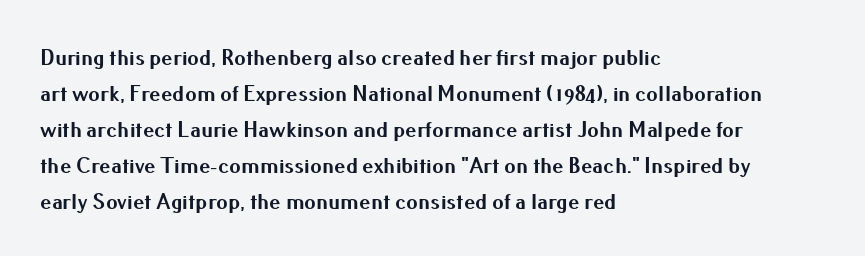
The image shows 23 px bold type, upright; set left-aligned, normal line spacing (1.57x), normal letter spacing, not underlined.
